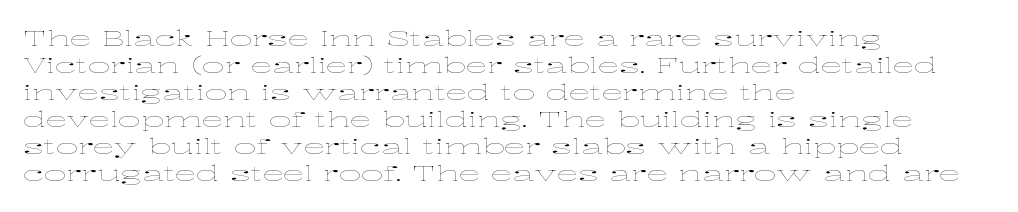
Q: Is the text bold? A: No.
Q: Is the text italic (slanted)? A: No, it is upright.
Q: Is the text underlined? A: No.
Q: How is the paragraph aligned? A: Left-aligned.
Q: Is the spacing between letters normal or unusually wide? A: Normal.
